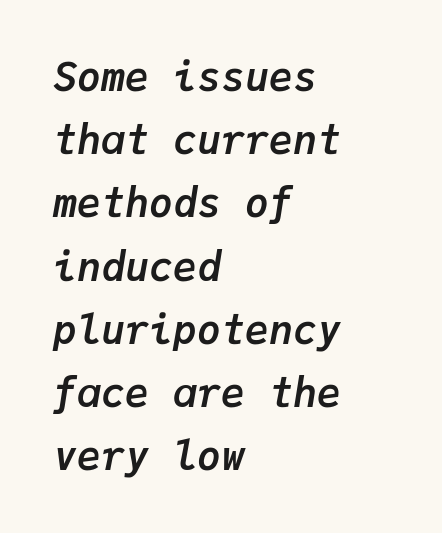
The image shows 40 px semibold type, italic (leaning right), monospaced; set left-aligned, normal line spacing (1.58x), normal letter spacing, not underlined; low stroke contrast and a medium x-height.
